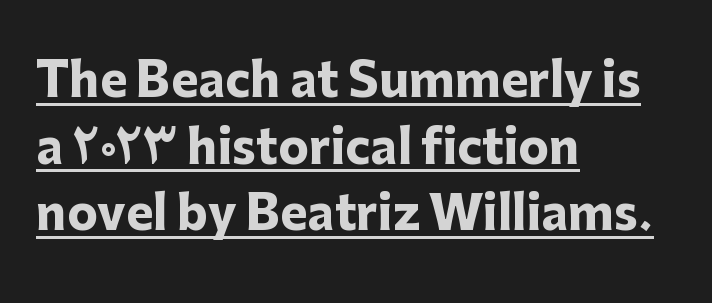
One-word summary of the alignment: left. The rendering uses the underline text-decoration. The letters stand straight up with perfectly vertical stems. One glance says typical: line gaps are just what's usual. These words are printed bold, with thick strokes throughout.
